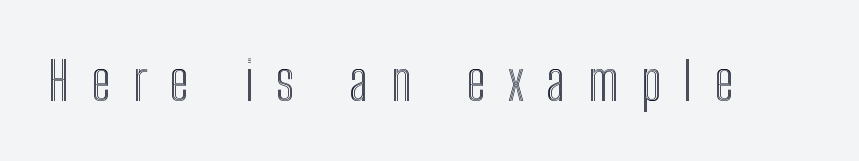
The image shows 53 px condensed type, upright; set unusually wide letter spacing (+0.42 em), not underlined; a medium x-height.
